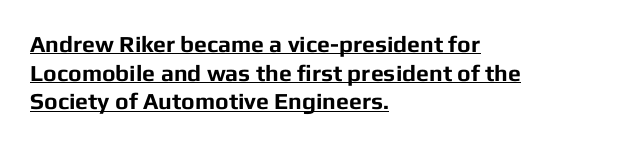
{"italic": "no", "bold": "yes", "underline": "yes", "align": "left", "line_spacing_ratio": 1.24, "letter_spacing": "normal", "letter_spacing_em": 0.0, "glyph_px": 23}
